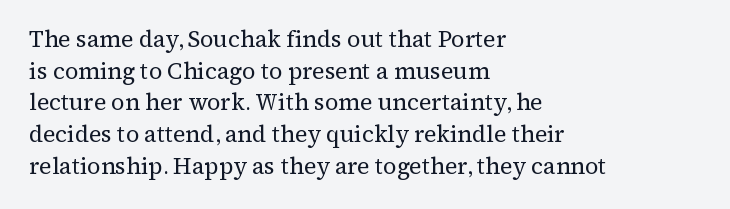
{"italic": "no", "bold": "no", "underline": "no", "align": "left", "line_spacing": "normal", "line_spacing_ratio": 1.38, "letter_spacing": "normal", "letter_spacing_em": 0.0, "glyph_px": 23}
